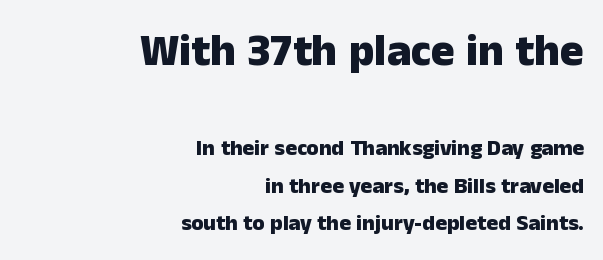
The image shows 45 px heavy sans-serif type, upright; set right-aligned, line spacing 1.71x, normal letter spacing, not underlined; the first (top) block is 2.05x larger; low stroke contrast and a medium x-height.
